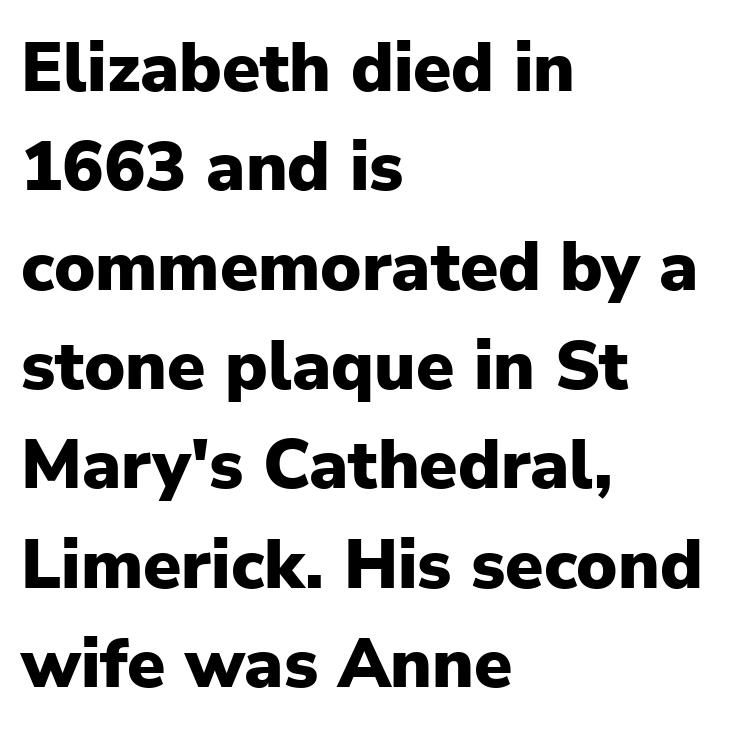
The image shows 69 px heavy sans-serif type, upright; set left-aligned, normal line spacing (1.44x), normal letter spacing, not underlined; low stroke contrast and a medium x-height.
